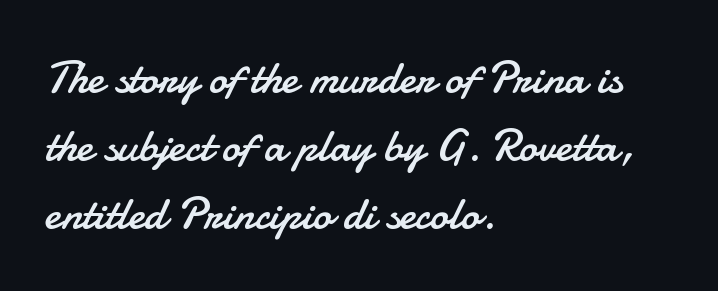
The image shows 46 px regular-weight sans-serif type; set left-aligned, normal line spacing (1.48x), normal letter spacing, not underlined; low stroke contrast and a small x-height.
